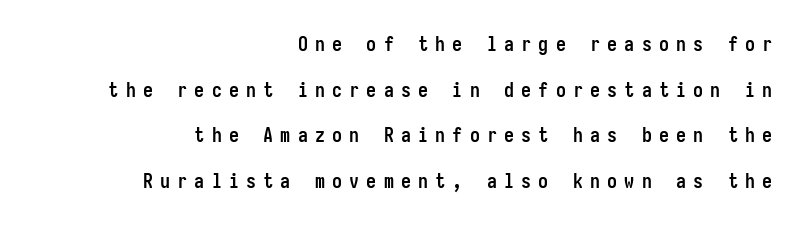
Students, note that the glyphs here are deliberately spaced far apart. These words are printed bold, with thick strokes throughout. In CSS terms this would be text-align: right. Letters rest on an invisible, unmarked baseline.
